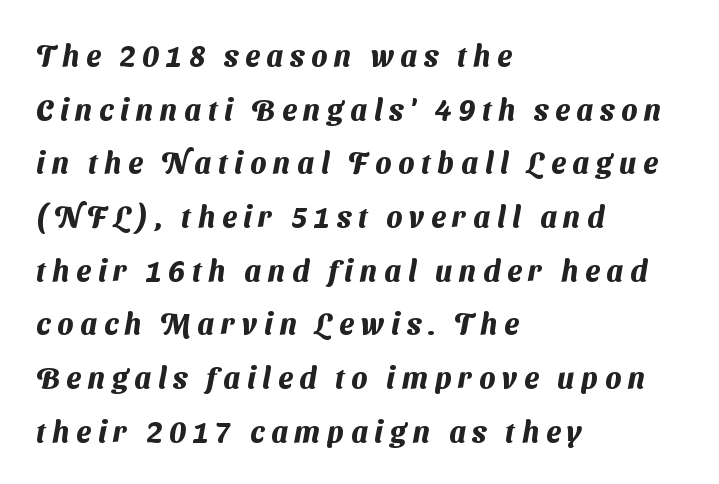
The image shows 29 px heavy sans-serif type; set left-aligned, line spacing 1.85x, unusually wide letter spacing (+0.24 em), not underlined; medium stroke contrast and a medium x-height.
